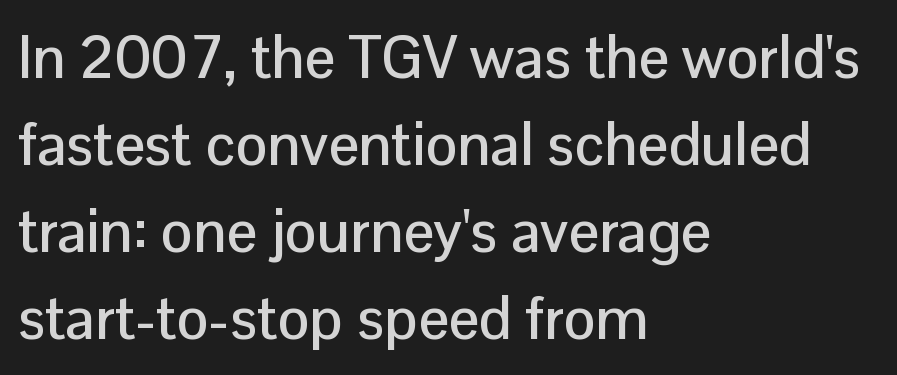
{"serif": "no", "italic": "no", "width": "normal", "stroke_contrast": "low", "x_height": "medium", "monospaced": "no", "underline": "no", "align": "left", "line_spacing": "normal", "line_spacing_ratio": 1.45, "letter_spacing": "normal", "letter_spacing_em": 0.0, "glyph_px": 60}
